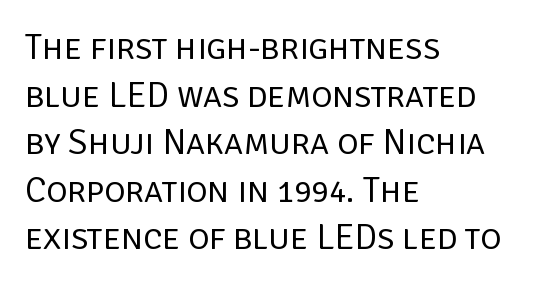
The image shows 36 px regular-weight sans-serif type, upright; set left-aligned, normal line spacing (1.32x), normal letter spacing, not underlined; low stroke contrast and a large x-height.
